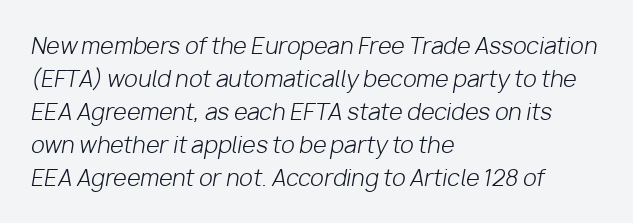
{"italic": "yes", "lean": "right", "slant_degrees": 10, "bold": "no", "underline": "no", "align": "left", "line_spacing": "normal", "line_spacing_ratio": 1.5, "letter_spacing": "normal", "letter_spacing_em": 0.0, "glyph_px": 22}
